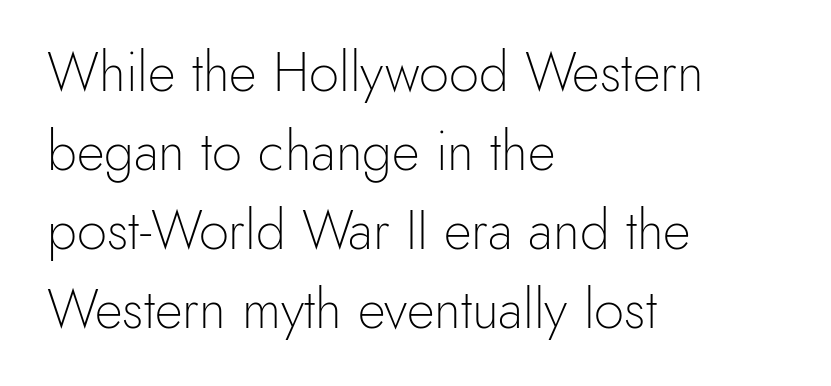
{"serif": "no", "italic": "no", "bold": "no", "weight": "light", "width": "normal", "x_height": "small", "monospaced": "no", "underline": "no", "align": "left", "line_spacing": "normal", "line_spacing_ratio": 1.46, "letter_spacing": "normal", "letter_spacing_em": 0.0, "glyph_px": 54}
